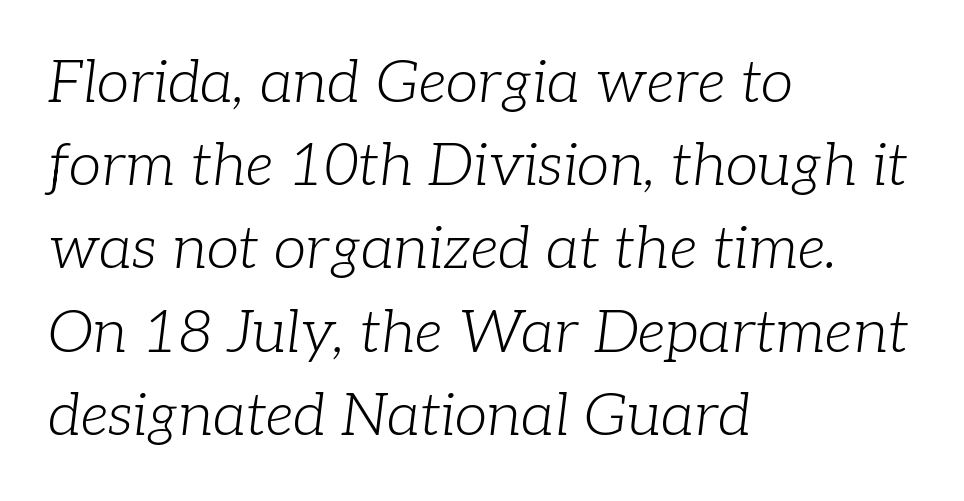
Q: Is the text bold? A: No.
Q: Is the text italic (slanted)? A: Yes, it leans right by about 7 degrees.
Q: Is the typeface a serif or a sans-serif typeface? A: Serif.
Q: Is the text underlined? A: No.
Q: How is the paragraph aligned? A: Left-aligned.
Q: Is the spacing between letters normal or unusually wide? A: Normal.
Q: Is the spacing between lines tight, normal or loose? A: Normal.
Q: Width (condensed, normal, or wide)? A: Normal.
Q: Stroke contrast? A: Low.
Q: x-height? A: Medium.
Q: Monospaced? A: No.
